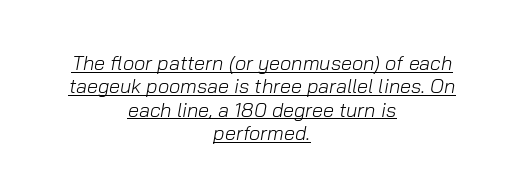
Q: Is the text bold? A: No.
Q: Is the text italic (slanted)? A: Yes, it leans right by about 10 degrees.
Q: Is the text underlined? A: Yes.
Q: How is the paragraph aligned? A: Centered.
Q: Is the spacing between letters normal or unusually wide? A: Normal.
